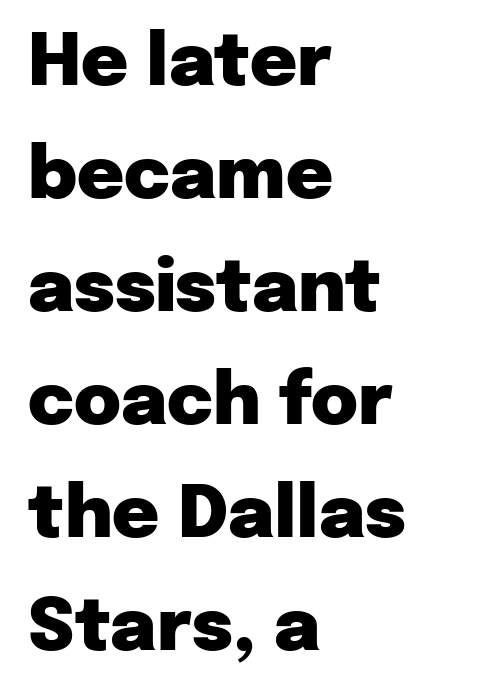
Quick note: not italic, upright. Observe the ordinary spacing: letters are neighbours, not strangers. No word sits above an underline. Leading matches the norm, producing a regular column.
